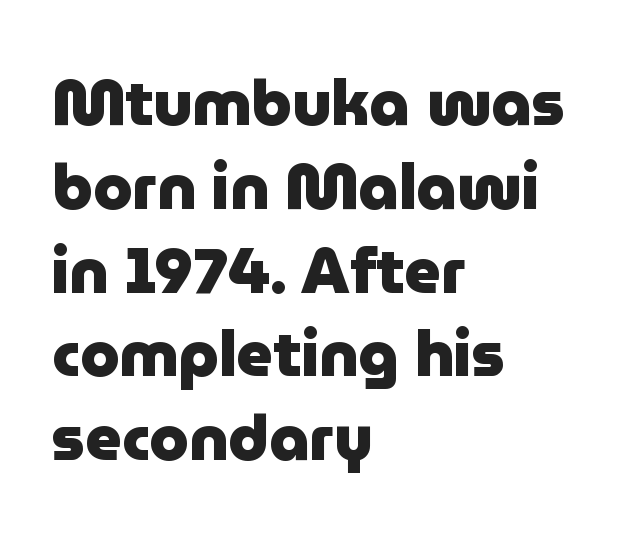
The font is running at its bold setting. Reading down the block, your eye returns to a fixed left position each line. This sample keeps an unexceptional amount of space between lines. Spacing verdict: proportional, widths tailored to each character. Descenders hang freely into open space.
